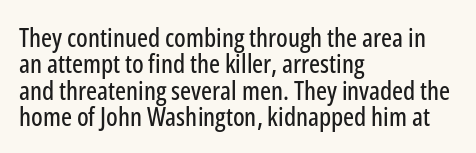
Compared with a centered layout, this one pins lines to the left instead. Compared with typical paragraphs, the rows here are closer together. Characters follow at the spacing the type designer built in. In terms of posture, this sample is upright. The passage shown is not underscored anywhere.
